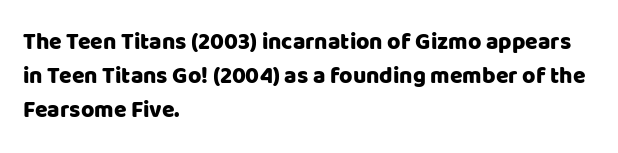
Left-aligned paragraph, ragged on the right. Compared with typical body copy, the letter spacing here is the same. A roman cut, with each character standing at attention. Baseline-to-baseline distance is the conventional proportion of letter height. The string is rendered with underlining switched off.
